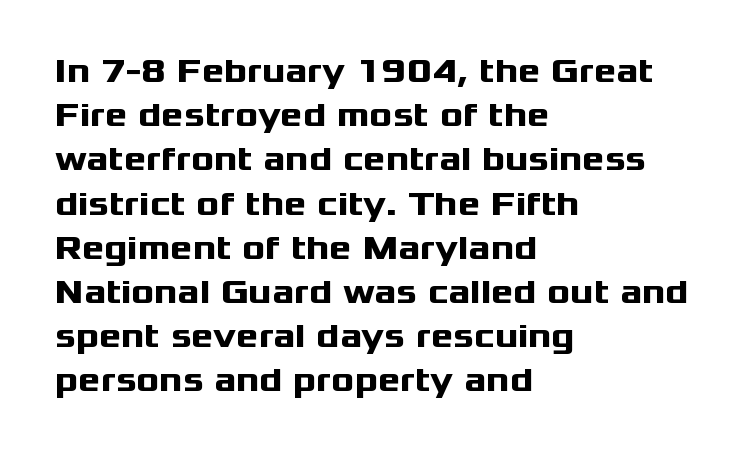
Q: Is the text bold? A: Yes.
Q: Is the text italic (slanted)? A: No, it is upright.
Q: Is the typeface a serif or a sans-serif typeface? A: Sans-serif.
Q: Is the text underlined? A: No.
Q: How is the paragraph aligned? A: Left-aligned.
Q: Is the spacing between letters normal or unusually wide? A: Normal.
Q: Is the spacing between lines tight, normal or loose? A: Normal.
Q: Width (condensed, normal, or wide)? A: Wide.
Q: Stroke contrast? A: Medium.
Q: x-height? A: Medium.
Q: Monospaced? A: No.
